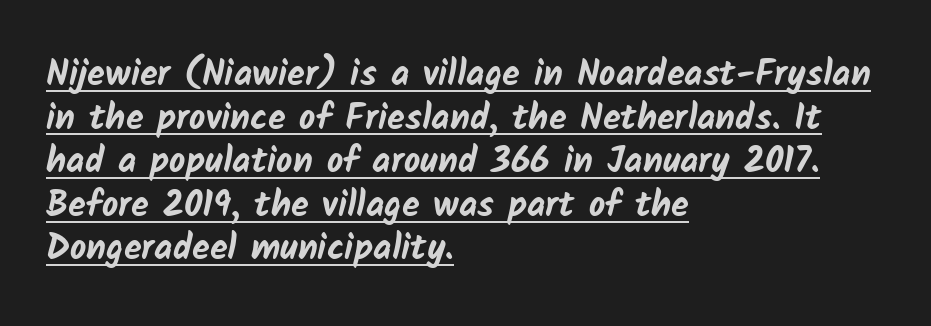
The typeface chosen for these lines omits serifs. Every word sits above its own underline. Casual observation: everything's shoved over to the left. Note the varied advance widths — an 'i' is clearly narrower than an 'm'. Compared with typical body copy, the letter spacing here is the same.
